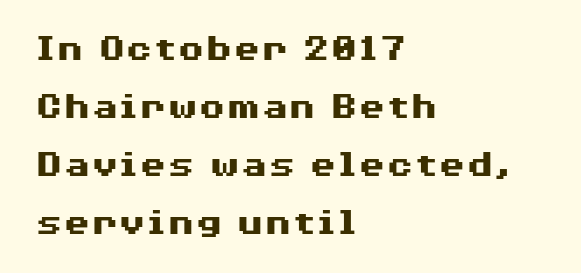
The image shows 40 px heavy, wide sans-serif type, upright; set left-aligned, normal line spacing (1.45x), normal letter spacing, not underlined; medium stroke contrast and a medium x-height.
